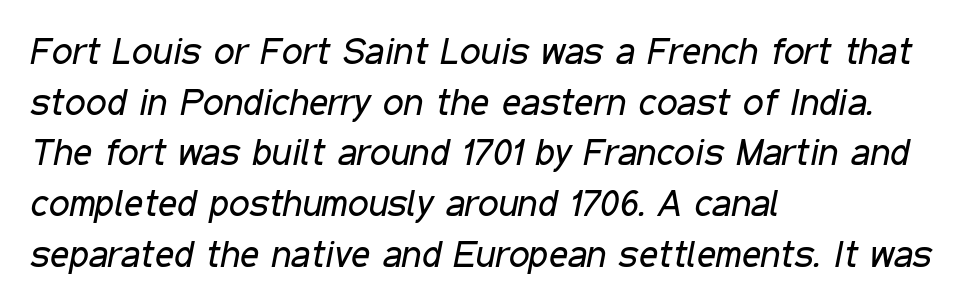
The image shows 37 px regular-weight, condensed type, italic (leaning right); set left-aligned, normal line spacing (1.37x), normal letter spacing, not underlined; low stroke contrast and a medium x-height.
